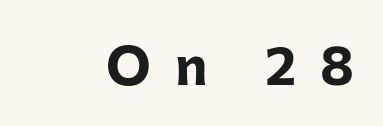
Q: Is the text bold? A: Yes.
Q: Is the text italic (slanted)? A: No, it is upright.
Q: Is the typeface a serif or a sans-serif typeface? A: Sans-serif.
Q: Is the text underlined? A: No.
Q: Is the spacing between letters normal or unusually wide? A: Unusually wide.
Q: Width (condensed, normal, or wide)? A: Normal.
Q: Stroke contrast? A: Low.
Q: x-height? A: Medium.
Q: Monospaced? A: No.
